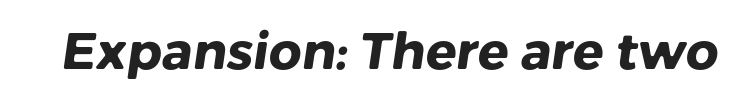
Q: Is the text bold? A: Yes.
Q: Is the typeface a serif or a sans-serif typeface? A: Sans-serif.
Q: Is the text underlined? A: No.
Q: Is the spacing between letters normal or unusually wide? A: Normal.
Q: Width (condensed, normal, or wide)? A: Normal.
Q: Stroke contrast? A: Low.
Q: x-height? A: Medium.
Q: Monospaced? A: No.
